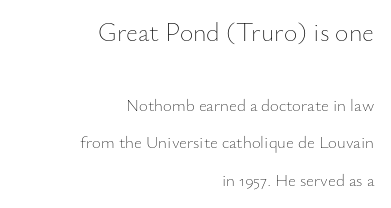
The image shows 26 px text type, upright; set right-aligned, loose line spacing (2.2x), normal letter spacing, not underlined; the first (top) block is 1.53x larger.
